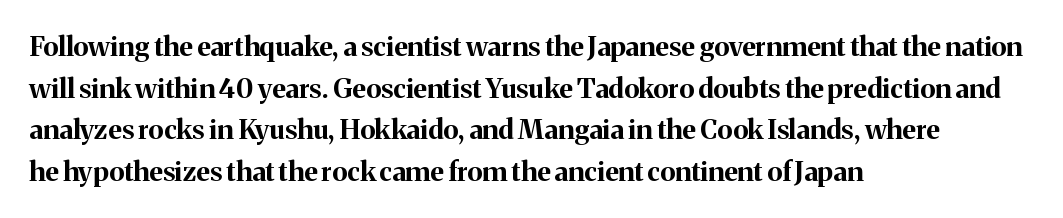
{"italic": "no", "bold": "yes", "underline": "no", "align": "left", "line_spacing": "normal", "line_spacing_ratio": 1.54, "letter_spacing": "normal", "letter_spacing_em": 0.0, "glyph_px": 27}
